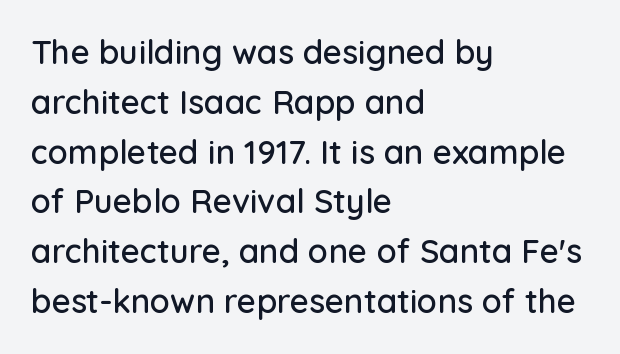
Proportional: the letters do not fall into vertical columns. A typesetter would call this leading conventional body-copy spacing. Underlining? Definitely not there. Designer's note — italics off, roman on. A classic flush-left, rag-right setting is used for this passage. What stands out about the letter spacing? Nothing — it is the standard amount.
